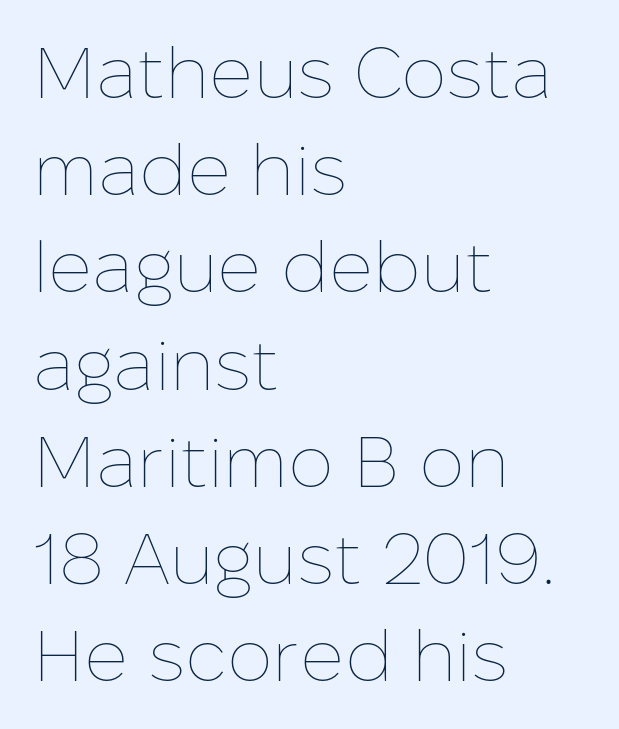
Q: Is the text bold? A: No.
Q: Is the text italic (slanted)? A: No, it is upright.
Q: Is the text underlined? A: No.
Q: How is the paragraph aligned? A: Left-aligned.
Q: Is the spacing between letters normal or unusually wide? A: Normal.
Q: Is the spacing between lines tight, normal or loose? A: Normal.
Q: Width (condensed, normal, or wide)? A: Normal.
Q: Stroke contrast? A: Low.
Q: x-height? A: Medium.
Q: Monospaced? A: No.
